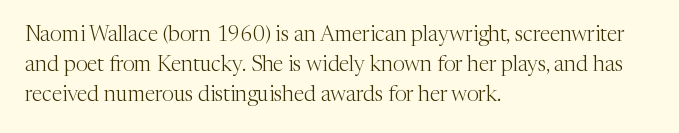
Compared with typical body copy, the letter spacing here is the same. The text block is weighted toward the left margin, trailing off unevenly rightward. The foot of each line stays bare and open. Evenly set lines give the paragraph a standard silhouette. Stroke thickness stays within the range of a standard reading face or lighter.
